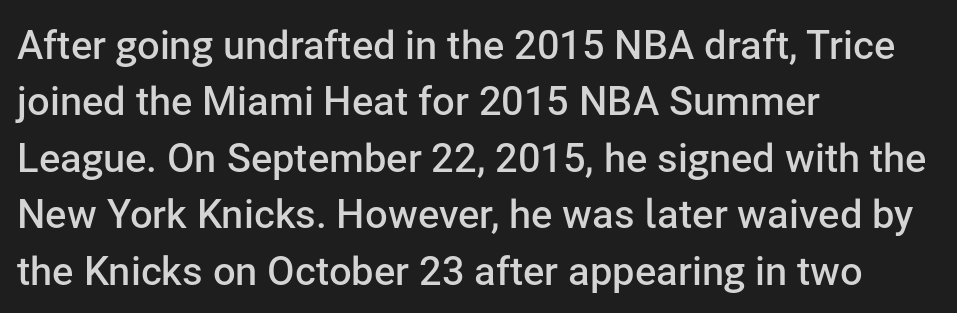
{"serif": "no", "italic": "no", "bold": "semi", "weight": "semibold", "width": "normal", "stroke_contrast": "low", "x_height": "medium", "monospaced": "no", "underline": "no", "align": "left", "line_spacing": "normal", "line_spacing_ratio": 1.41, "letter_spacing": "normal", "letter_spacing_em": 0.0, "glyph_px": 40}
